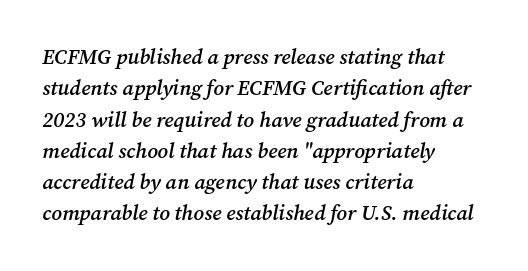
Q: Is the text bold? A: Semi-bold.
Q: Is the text italic (slanted)? A: Yes, it leans right by about 12 degrees.
Q: Is the text underlined? A: No.
Q: How is the paragraph aligned? A: Left-aligned.
Q: Is the spacing between letters normal or unusually wide? A: Normal.
Q: Is the spacing between lines tight, normal or loose? A: Normal.
